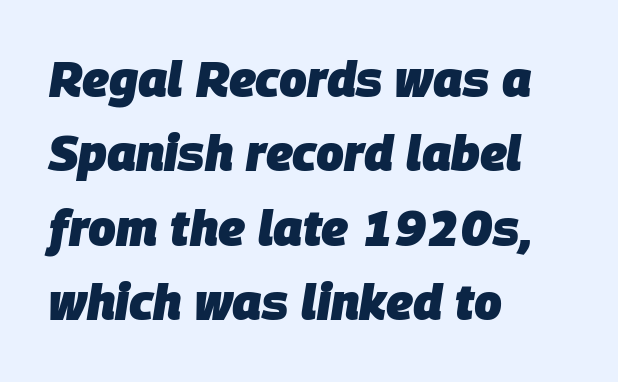
No extra tracking has been applied to these lines. Leftover space on each line is placed entirely after the last word. Quick note: interline space is typical. The baseline area is clear. This is oblique type, the kind used for emphasis or titles. Looks like regular typesetting: each glyph gets only the width it needs.
